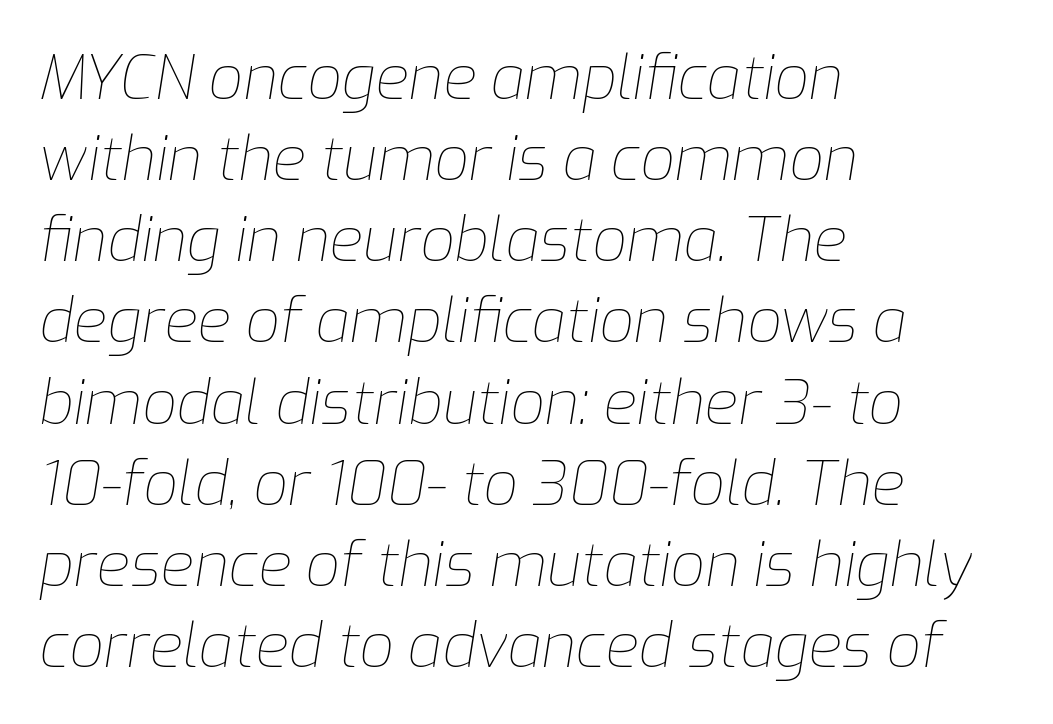
{"italic": "yes", "lean": "right", "slant_degrees": 9, "bold": "no", "weight": "thin", "width": "normal", "stroke_contrast": "low", "x_height": "medium", "monospaced": "no", "underline": "no", "align": "left", "line_spacing": "normal", "line_spacing_ratio": 1.33, "letter_spacing": "normal", "letter_spacing_em": 0.0, "glyph_px": 61}
